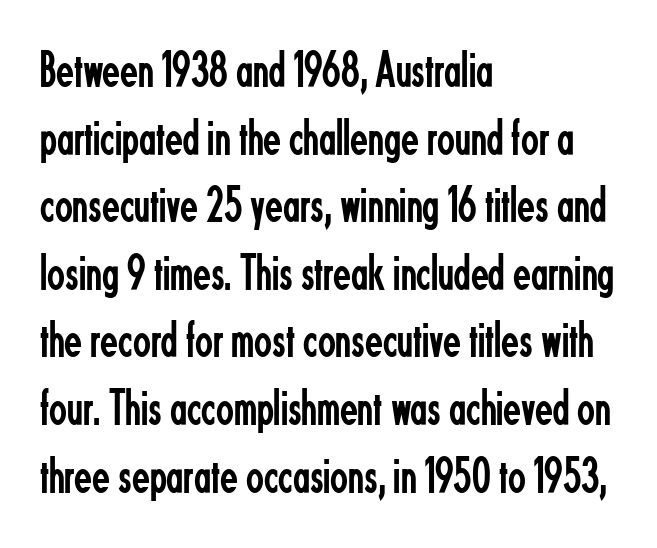
Casual observation: everything's shoved over to the left. Leading matches the norm, producing a regular column. The letters sit at their default tracking, neither squeezed nor spread. The lettering holds an erect, upright posture throughout.
